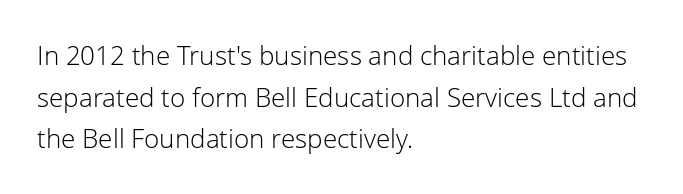
{"italic": "no", "bold": "no", "underline": "no", "align": "left", "line_spacing": "normal", "line_spacing_ratio": 1.6, "letter_spacing": "normal", "letter_spacing_em": 0.0, "glyph_px": 26}
